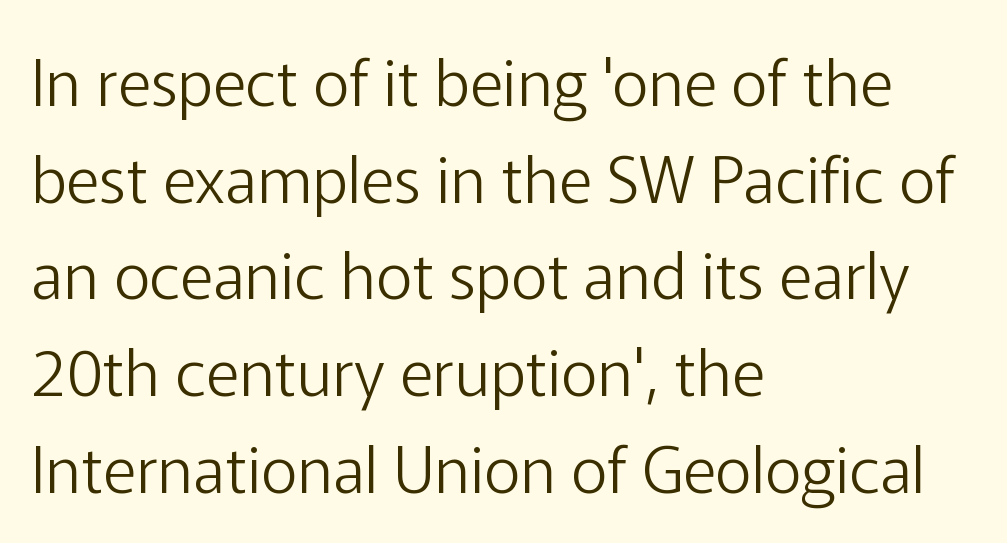
Q: Is the text bold? A: No.
Q: Is the text italic (slanted)? A: No, it is upright.
Q: Is the typeface a serif or a sans-serif typeface? A: Sans-serif.
Q: Is the text underlined? A: No.
Q: How is the paragraph aligned? A: Left-aligned.
Q: Is the spacing between letters normal or unusually wide? A: Normal.
Q: Is the spacing between lines tight, normal or loose? A: Normal.
Q: Width (condensed, normal, or wide)? A: Normal.
Q: Stroke contrast? A: Low.
Q: x-height? A: Medium.
Q: Monospaced? A: No.
